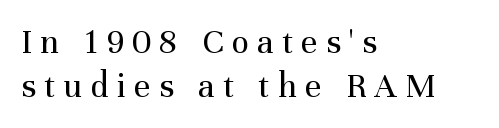
Q: Is the text bold? A: No.
Q: Is the text italic (slanted)? A: No, it is upright.
Q: Is the typeface a serif or a sans-serif typeface? A: Serif.
Q: Is the text underlined? A: No.
Q: How is the paragraph aligned? A: Left-aligned.
Q: Is the spacing between letters normal or unusually wide? A: Unusually wide.
Q: Width (condensed, normal, or wide)? A: Normal.
Q: Stroke contrast? A: Medium.
Q: x-height? A: Medium.
Q: Monospaced? A: No.
